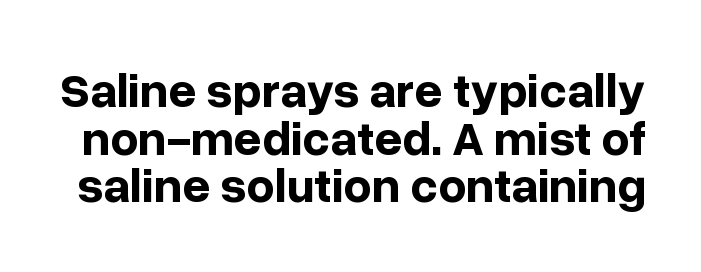
Here the designer chose a conventional face with non-uniform glyph widths. The sample has been set heavy, in full bold. Upright lettering throughout. Cramped leading. The designer went with a sans here, leaving each stem footless.
